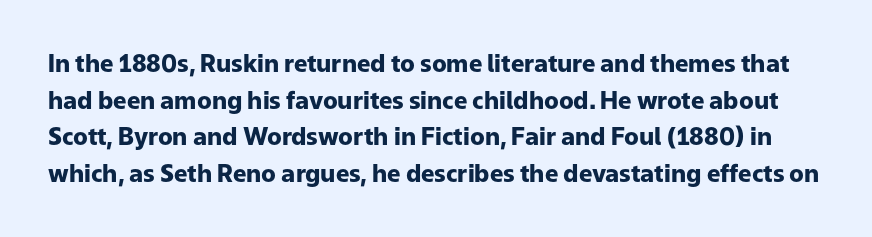
The rendering uses a moderate line-height, typical for paragraphs. Posture: straight, roman, zero tilt. Tracking value appears to be zero — textbook default spacing. Nobody drew a line under any word here. Bold? Absolutely — the strokes are thick and heavy.
